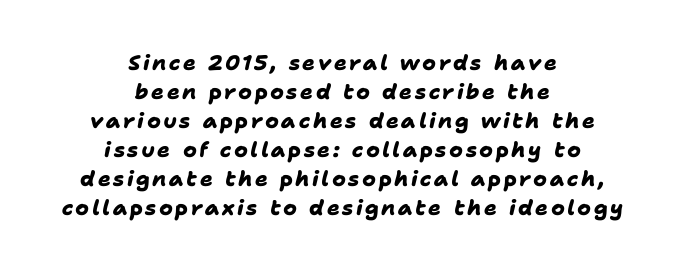
{"bold": "yes", "underline": "no", "align": "center", "line_spacing": "normal", "line_spacing_ratio": 1.38, "glyph_px": 21}
